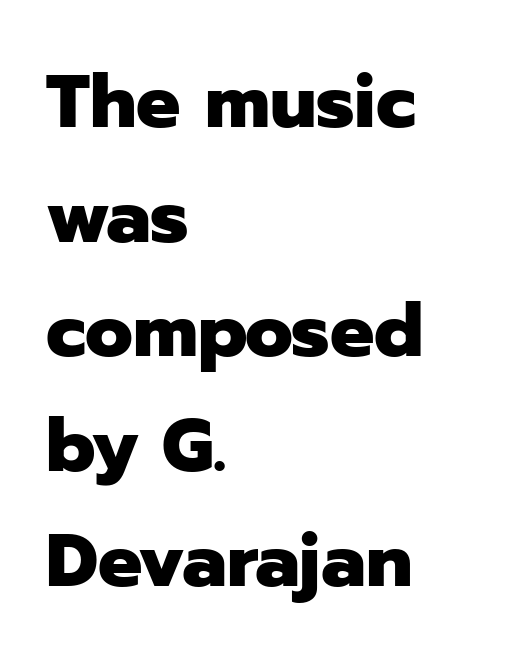
{"serif": "no", "italic": "no", "bold": "yes", "weight": "heavy", "width": "normal", "stroke_contrast": "low", "x_height": "medium", "monospaced": "no", "underline": "no", "align": "left", "line_spacing": "normal", "line_spacing_ratio": 1.55, "letter_spacing": "normal", "letter_spacing_em": 0.0, "glyph_px": 74}
